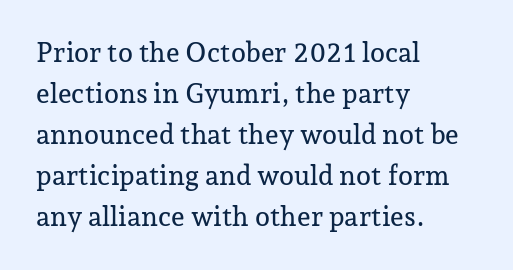
Q: Is the text italic (slanted)? A: No, it is upright.
Q: Is the text underlined? A: No.
Q: How is the paragraph aligned? A: Left-aligned.
Q: Is the spacing between letters normal or unusually wide? A: Normal.
Q: Is the spacing between lines tight, normal or loose? A: Normal.
